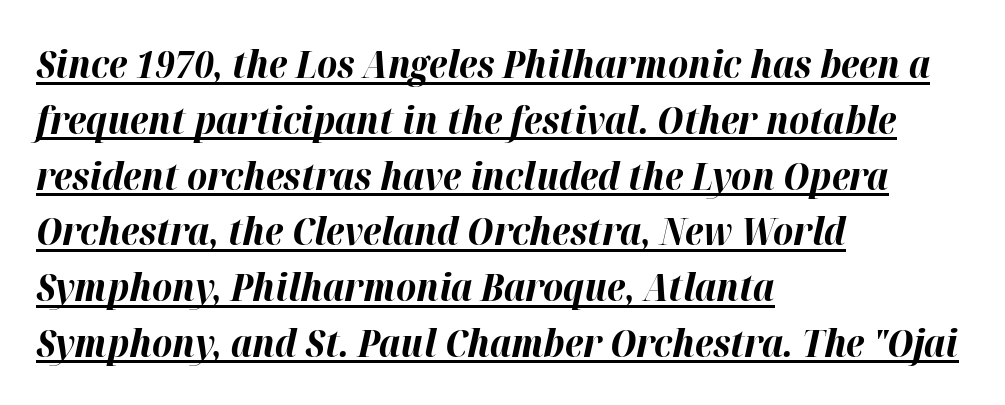
Q: Is the text bold? A: Yes.
Q: Is the text italic (slanted)? A: Yes, it leans right by about 12 degrees.
Q: Is the text underlined? A: Yes.
Q: How is the paragraph aligned? A: Left-aligned.
Q: Is the spacing between letters normal or unusually wide? A: Normal.
Q: Is the spacing between lines tight, normal or loose? A: Normal.
Q: Width (condensed, normal, or wide)? A: Normal.
Q: Stroke contrast? A: High.
Q: x-height? A: Medium.
Q: Monospaced? A: No.
